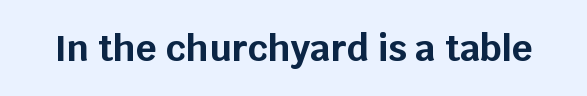
Q: Is the text bold? A: Yes.
Q: Is the text italic (slanted)? A: No, it is upright.
Q: Is the typeface a serif or a sans-serif typeface? A: Sans-serif.
Q: Is the text underlined? A: No.
Q: Is the spacing between letters normal or unusually wide? A: Normal.
Q: Width (condensed, normal, or wide)? A: Normal.
Q: Stroke contrast? A: Low.
Q: x-height? A: Large.
Q: Monospaced? A: No.
